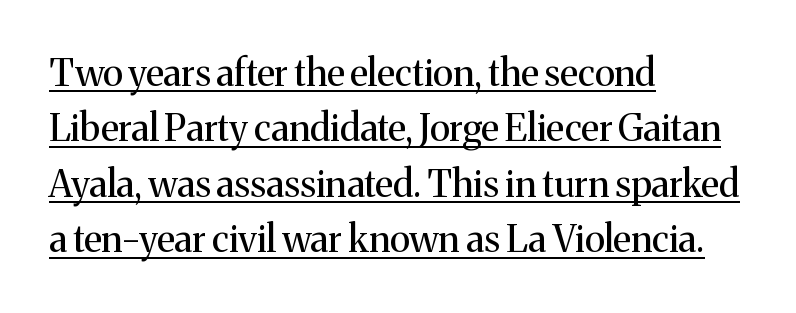
Leftover space on each line is placed entirely after the last word. A serif font was chosen for this passage. Nobody touched the tracking dial on this one. Think of a printed novel: that variable character pitch is what you see here. Each stroke keeps to a modest, everyday thickness or less. Characters remain perfectly vertical along every line.
